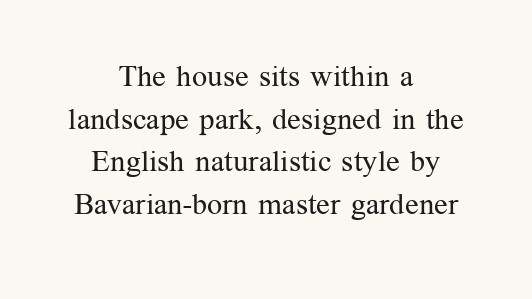
Students, observe: this is what conventionally led text looks like. The letters advance in unequal steps, a hallmark of proportional type. Compared with a flush-left layout, this one balances lines on the center instead. The cut favours lightness, reaching ordinary text weight at its darkest. In terms of letterspacing, this is plain default setting.
